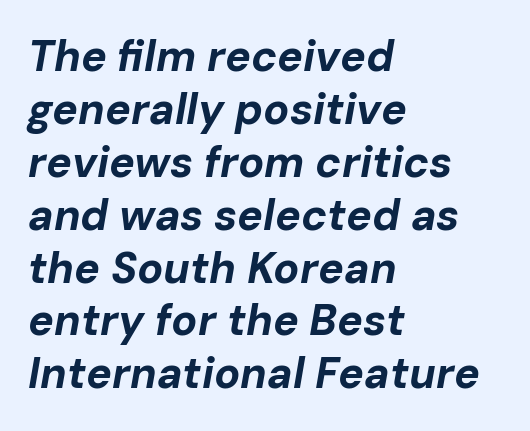
Underline: absent. The passage is arranged the way most books set body copy — flush left. The lettering tilts uniformly, giving the passage an italic look. Proportional: the letters do not fall into vertical columns.
